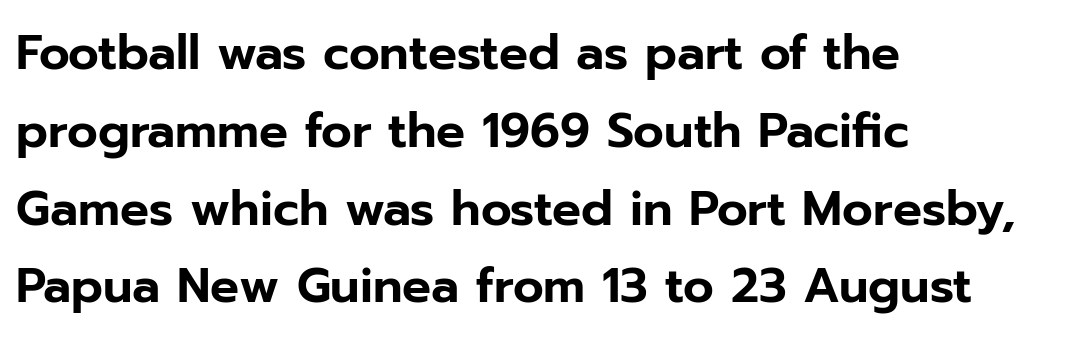
If you drew a ruler down the left edge, every line would touch it. Glance below the letters and you will spot only blank space. Posture: straight, roman, zero tilt. The designer left line spacing at the default. Words appear dense and cohesive because spacing is normal. Think of a printed novel: that variable character pitch is what you see here.
